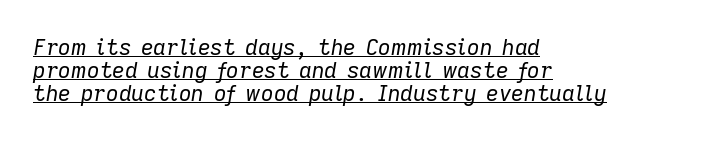
Q: Is the text bold? A: No.
Q: Is the text italic (slanted)? A: Yes, it leans right by about 9 degrees.
Q: Is the text underlined? A: Yes.
Q: How is the paragraph aligned? A: Left-aligned.
Q: Is the spacing between letters normal or unusually wide? A: Normal.
Q: Is the spacing between lines tight, normal or loose? A: Tight.
